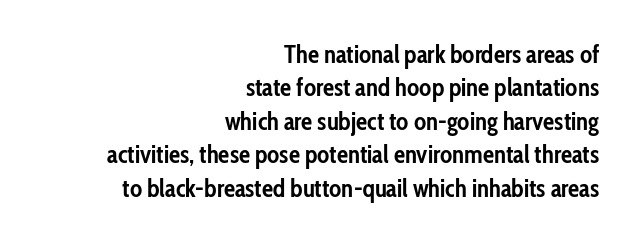
Q: Is the text bold? A: Yes.
Q: Is the text italic (slanted)? A: No, it is upright.
Q: Is the text underlined? A: No.
Q: How is the paragraph aligned? A: Right-aligned.
Q: Is the spacing between letters normal or unusually wide? A: Normal.
Q: Is the spacing between lines tight, normal or loose? A: Normal.
